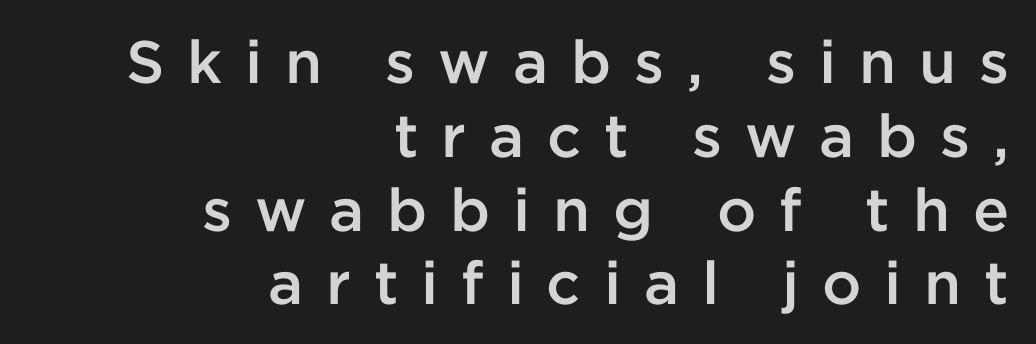
{"serif": "no", "italic": "no", "bold": "semi", "weight": "semibold", "width": "normal", "stroke_contrast": "low", "x_height": "medium", "monospaced": "no", "underline": "no", "align": "right", "line_spacing_ratio": 1.23, "letter_spacing": "wide", "letter_spacing_em": 0.38, "glyph_px": 60}
